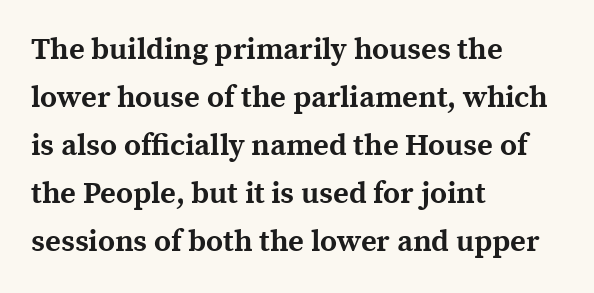
Q: Is the text bold? A: Yes.
Q: Is the text italic (slanted)? A: No, it is upright.
Q: Is the typeface a serif or a sans-serif typeface? A: Serif.
Q: Is the text underlined? A: No.
Q: How is the paragraph aligned? A: Left-aligned.
Q: Is the spacing between letters normal or unusually wide? A: Normal.
Q: Is the spacing between lines tight, normal or loose? A: Normal.
Q: Width (condensed, normal, or wide)? A: Normal.
Q: x-height? A: Medium.
Q: Monospaced? A: No.
